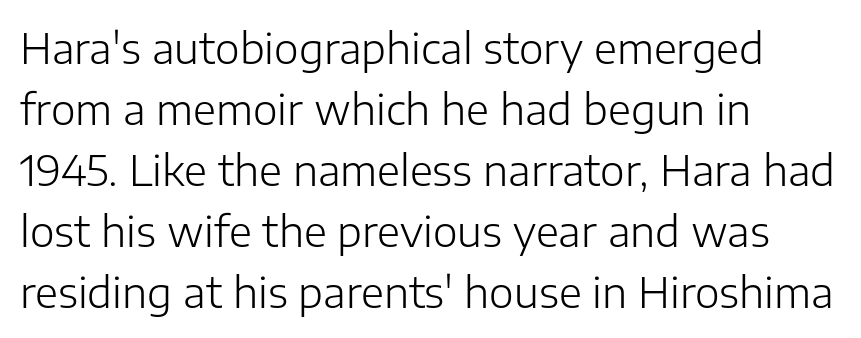
The type sits square on the baseline with zero lean. The passage shown is not underscored anywhere. The leading is moderate, giving the passage an even texture. Layout note: lines flush left. The horizontal fit of the characters is conventional and even.
